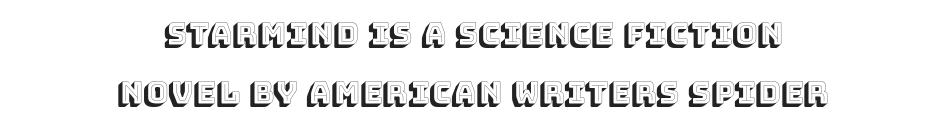
{"italic": "no", "width": "normal", "x_height": "large", "monospaced": "no", "underline": "no", "align": "center", "line_spacing": "loose", "line_spacing_ratio": 1.96, "letter_spacing": "normal", "letter_spacing_em": 0.0, "glyph_px": 30}
